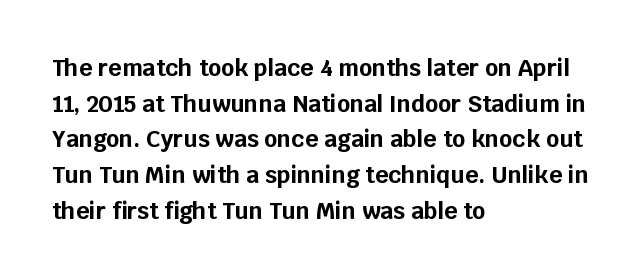
The image shows 23 px bold type, upright; set left-aligned, normal line spacing (1.55x), normal letter spacing, not underlined.
